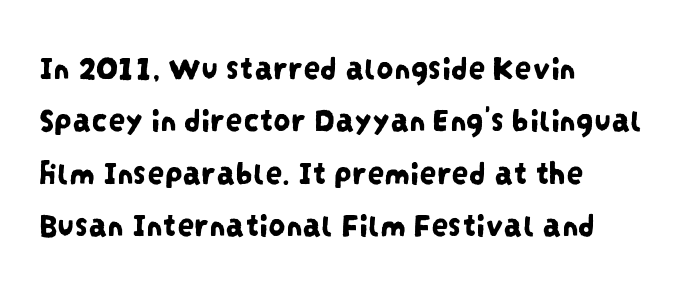
Has an underline been added? It has not. The typesetter chose a ragged-right arrangement here. A typesetter would label this face a sans. Looks like regular typesetting: each glyph gets only the width it needs.
